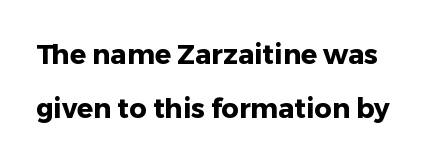
{"italic": "no", "bold": "yes", "underline": "no", "line_spacing": "loose", "line_spacing_ratio": 1.99, "letter_spacing": "normal", "letter_spacing_em": 0.0, "glyph_px": 27}
